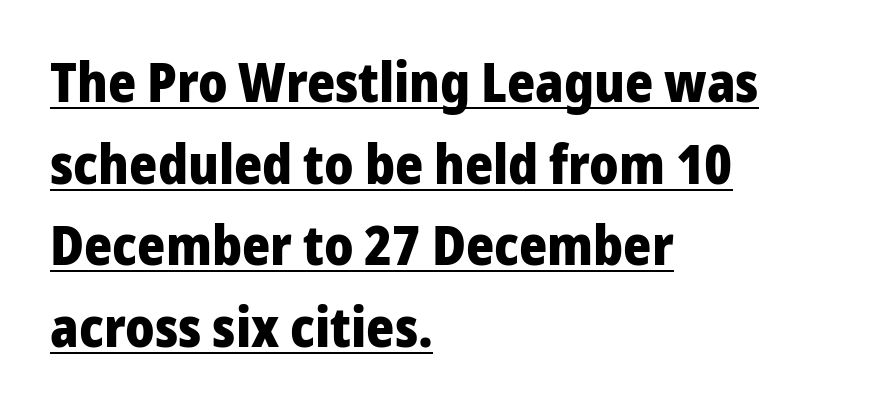
{"serif": "no", "italic": "no", "bold": "yes", "weight": "heavy", "width": "normal", "stroke_contrast": "low", "x_height": "medium", "monospaced": "no", "underline": "yes", "align": "left", "line_spacing": "normal", "line_spacing_ratio": 1.51, "letter_spacing": "normal", "letter_spacing_em": 0.0, "glyph_px": 54}
